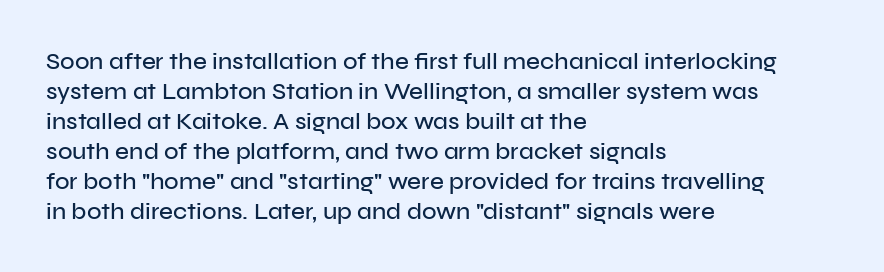
The image shows 24 px text type, upright; set left-aligned, normal line spacing (1.25x), normal letter spacing, not underlined.
